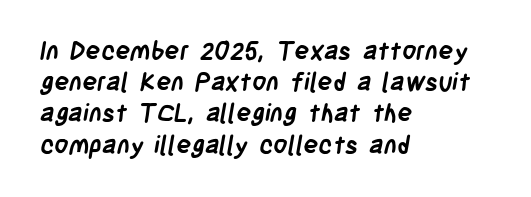
{"bold": "yes", "underline": "no", "align": "left", "line_spacing": "normal", "line_spacing_ratio": 1.25, "letter_spacing": "normal", "letter_spacing_em": 0.0, "glyph_px": 25}
